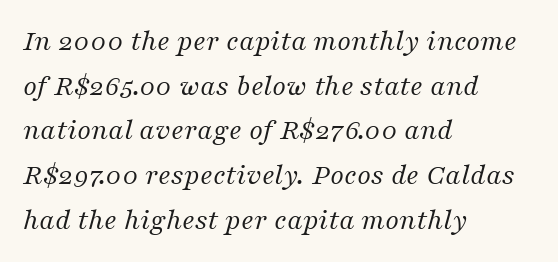
Q: Is the text bold? A: No.
Q: Is the text italic (slanted)? A: Yes, it leans right by about 16 degrees.
Q: Is the typeface a serif or a sans-serif typeface? A: Serif.
Q: Is the text underlined? A: No.
Q: How is the paragraph aligned? A: Left-aligned.
Q: Is the spacing between letters normal or unusually wide? A: Normal.
Q: Is the spacing between lines tight, normal or loose? A: Normal.
Q: Width (condensed, normal, or wide)? A: Normal.
Q: Stroke contrast? A: Medium.
Q: x-height? A: Medium.
Q: Monospaced? A: No.
